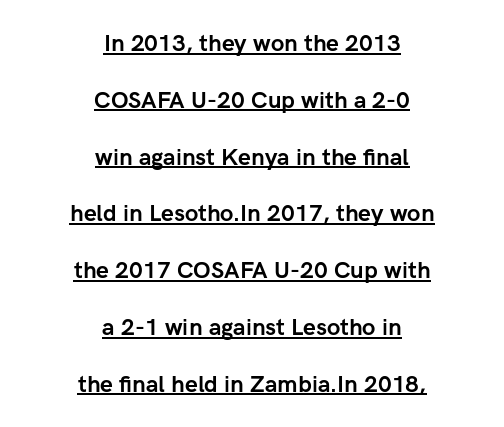
{"italic": "no", "bold": "yes", "underline": "yes", "align": "center", "line_spacing": "loose", "line_spacing_ratio": 2.47, "letter_spacing": "normal", "letter_spacing_em": 0.0, "glyph_px": 23}
